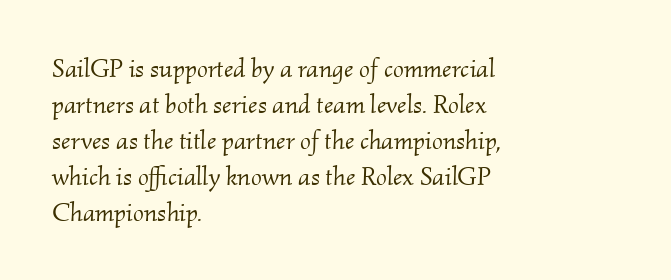
Q: Is the text bold? A: No.
Q: Is the text italic (slanted)? A: Yes, it leans right by about 2 degrees.
Q: Is the text underlined? A: No.
Q: How is the paragraph aligned? A: Left-aligned.
Q: Is the spacing between letters normal or unusually wide? A: Normal.
Q: Is the spacing between lines tight, normal or loose? A: Normal.
